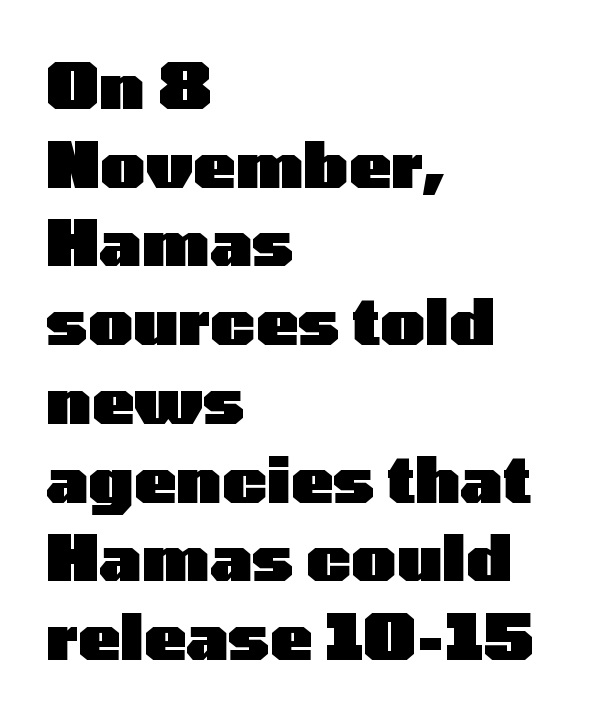
The horizontal fit of the characters is conventional and even. Leading matches the norm, producing a regular column. Heft: maximum for text — a bold. Type style note: lacks serifs. Visually the block forms a straight wall on the left and a jagged coastline on the right. Each letter keeps its own natural width here, so spacing adapts to shape.
